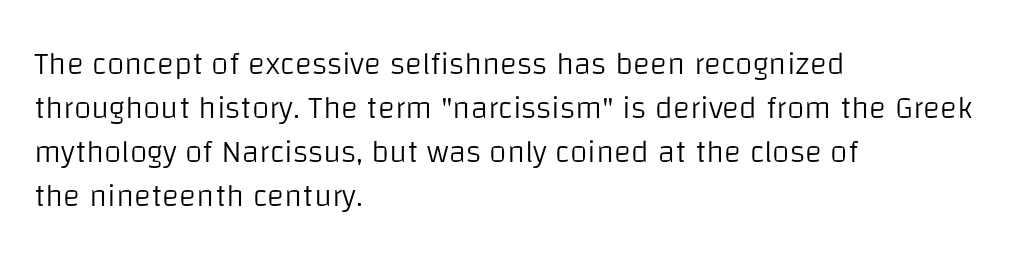
Q: Is the text bold? A: No.
Q: Is the text italic (slanted)? A: No, it is upright.
Q: Is the typeface a serif or a sans-serif typeface? A: Sans-serif.
Q: Is the text underlined? A: No.
Q: How is the paragraph aligned? A: Left-aligned.
Q: Is the spacing between letters normal or unusually wide? A: Normal.
Q: Is the spacing between lines tight, normal or loose? A: Normal.
Q: Width (condensed, normal, or wide)? A: Normal.
Q: Stroke contrast? A: Low.
Q: x-height? A: Large.
Q: Monospaced? A: No.
